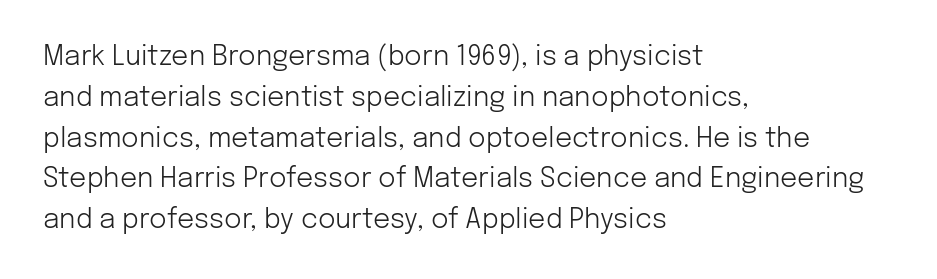
{"italic": "no", "bold": "no", "underline": "no", "align": "left", "line_spacing": "normal", "line_spacing_ratio": 1.51, "letter_spacing": "normal", "letter_spacing_em": 0.0, "glyph_px": 27}
